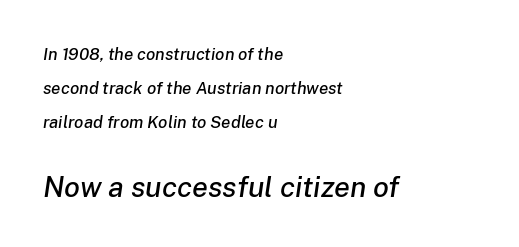
The image shows 29 px text type, italic (leaning right); set left-aligned, loose line spacing (2.01x), normal letter spacing, not underlined; the second (bottom) block is 1.71x larger; low stroke contrast and a medium x-height.
